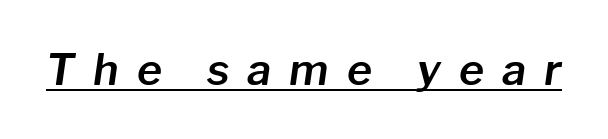
{"italic": "yes", "lean": "right", "slant_degrees": 8, "width": "normal", "stroke_contrast": "low", "x_height": "medium", "monospaced": "no", "underline": "yes", "letter_spacing": "wide", "letter_spacing_em": 0.42, "glyph_px": 43}
